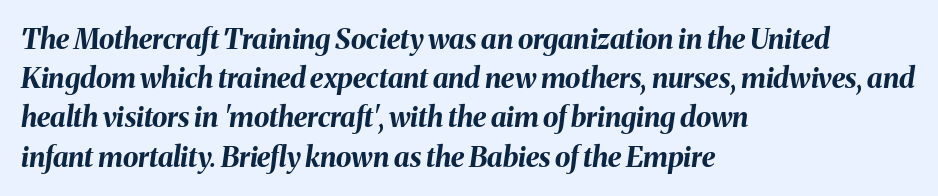
{"italic": "yes", "lean": "right", "slant_degrees": 8, "bold": "yes", "weight": "bold", "width": "normal", "stroke_contrast": "medium", "x_height": "medium", "monospaced": "no", "underline": "no", "align": "left", "line_spacing": "normal", "line_spacing_ratio": 1.4, "letter_spacing": "normal", "letter_spacing_em": 0.0, "glyph_px": 28}
